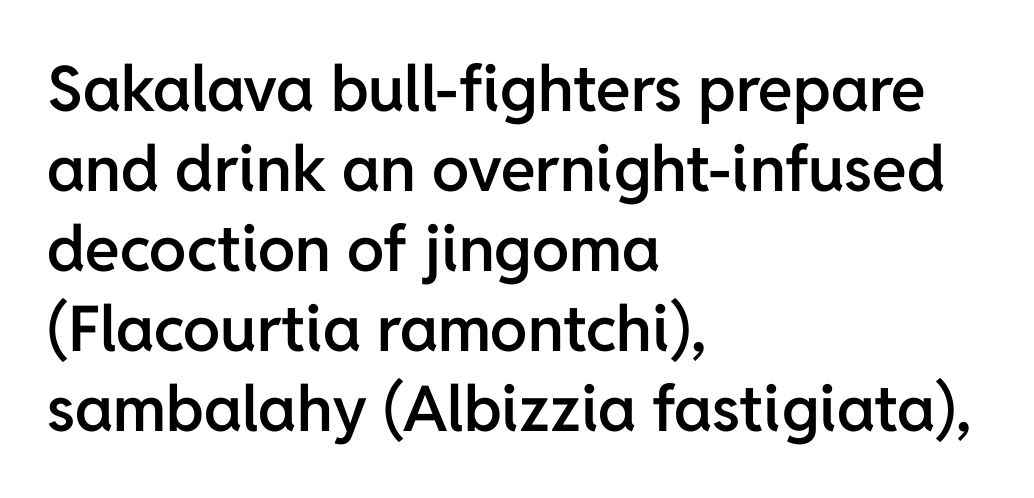
The image shows 63 px semibold sans-serif type, upright; set left-aligned, normal line spacing (1.27x), normal letter spacing, not underlined; low stroke contrast and a medium x-height.
